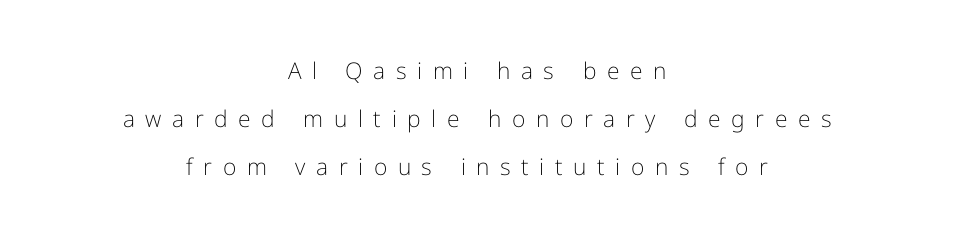
You could fit nearly another row in the gap between these rows. The rag falls on both sides of this text block equally. Stem width sits at or under what a default text font uses. The specimen reads as upright at a glance.
